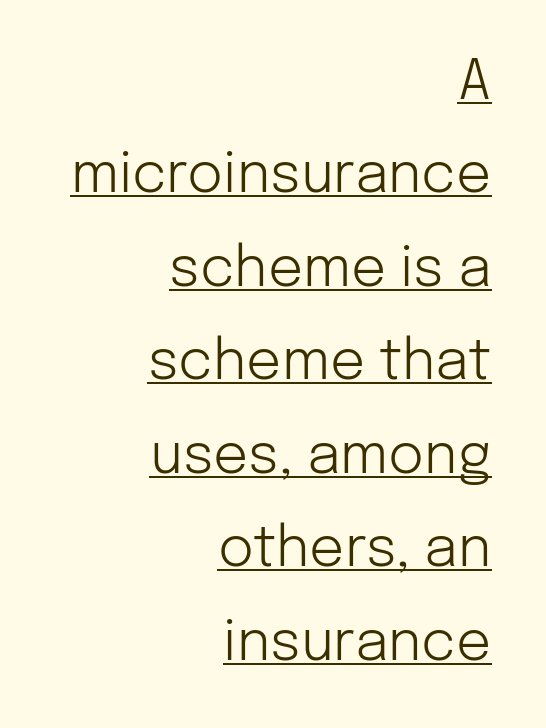
Q: Is the text bold? A: No.
Q: Is the text italic (slanted)? A: No, it is upright.
Q: Is the typeface a serif or a sans-serif typeface? A: Sans-serif.
Q: Is the text underlined? A: Yes.
Q: How is the paragraph aligned? A: Right-aligned.
Q: Is the spacing between letters normal or unusually wide? A: Normal.
Q: Is the spacing between lines tight, normal or loose? A: Normal.
Q: Width (condensed, normal, or wide)? A: Normal.
Q: Stroke contrast? A: Low.
Q: x-height? A: Medium.
Q: Monospaced? A: No.
